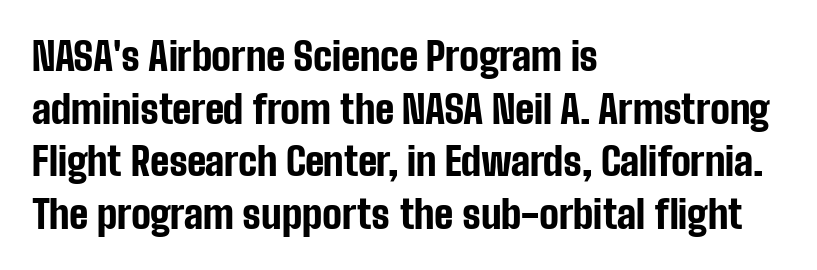
{"serif": "no", "italic": "no", "bold": "yes", "weight": "bold", "width": "condensed", "stroke_contrast": "low", "x_height": "medium", "monospaced": "no", "underline": "no", "align": "left", "line_spacing": "normal", "line_spacing_ratio": 1.35, "letter_spacing": "normal", "letter_spacing_em": 0.0, "glyph_px": 39}
